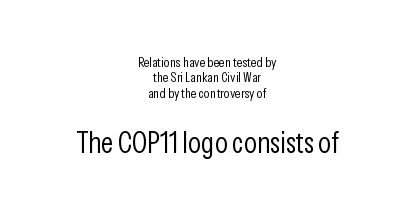
Q: Is the text bold? A: No.
Q: Is the text italic (slanted)? A: No, it is upright.
Q: Is the typeface a serif or a sans-serif typeface? A: Sans-serif.
Q: Is the text underlined? A: No.
Q: How is the paragraph aligned? A: Centered.
Q: Is the spacing between letters normal or unusually wide? A: Normal.
Q: Is the spacing between lines tight, normal or loose? A: Tight.
Q: Which block of text is set in a larger size, the first (top) or the second (bottom)? A: The second (bottom) one.
Q: Width (condensed, normal, or wide)? A: Condensed.
Q: Stroke contrast? A: Low.
Q: x-height? A: Medium.
Q: Monospaced? A: No.
